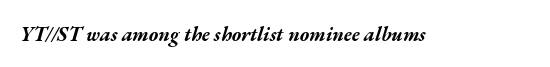
{"italic": "yes", "lean": "right", "slant_degrees": 17, "bold": "yes", "underline": "no", "letter_spacing": "normal", "letter_spacing_em": 0.0, "glyph_px": 20}
